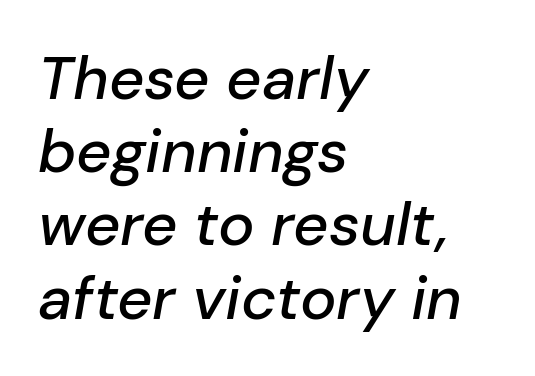
Q: Is the text italic (slanted)? A: Yes, it leans right by about 10 degrees.
Q: Is the text underlined? A: No.
Q: How is the paragraph aligned? A: Left-aligned.
Q: Is the spacing between letters normal or unusually wide? A: Normal.
Q: Width (condensed, normal, or wide)? A: Normal.
Q: Stroke contrast? A: Low.
Q: x-height? A: Medium.
Q: Monospaced? A: No.
